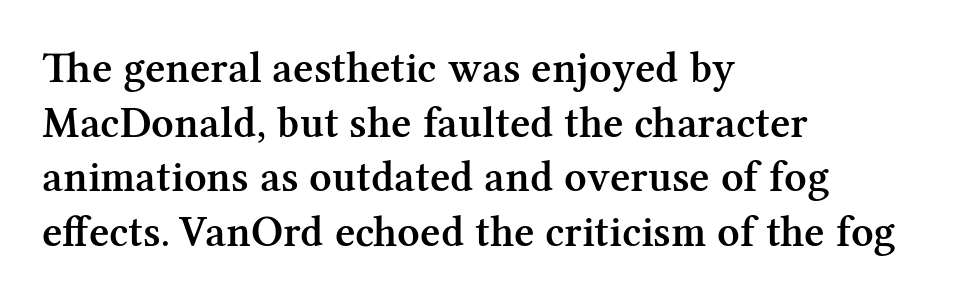
The image shows 44 px semibold serif type, upright; set left-aligned, line spacing 1.24x, normal letter spacing, not underlined; medium stroke contrast and a medium x-height.
